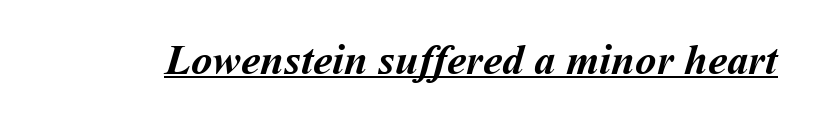
Q: Is the text bold? A: Yes.
Q: Is the text underlined? A: Yes.
Q: Is the spacing between letters normal or unusually wide? A: Normal.
Q: Width (condensed, normal, or wide)? A: Normal.
Q: Stroke contrast? A: Medium.
Q: x-height? A: Medium.
Q: Monospaced? A: No.
